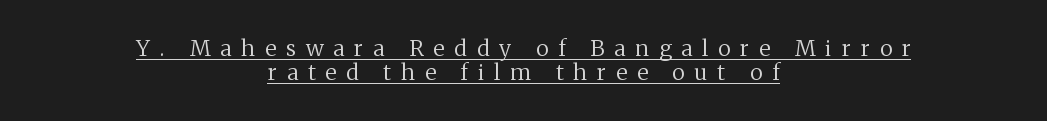
{"italic": "no", "bold": "no", "underline": "yes", "align": "center", "line_spacing": "tight", "line_spacing_ratio": 1.11, "letter_spacing": "wide", "letter_spacing_em": 0.45, "glyph_px": 22}
